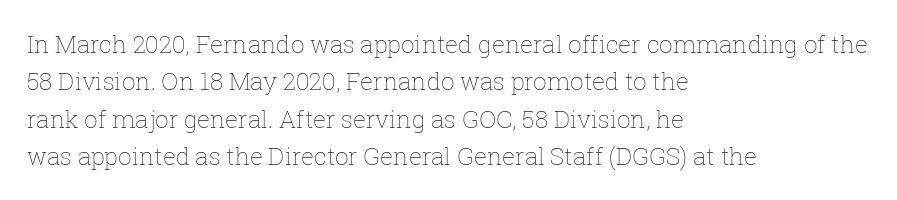
Evenly set lines give the paragraph a standard silhouette. Here the glyphs are tracked normally, forming tight word shapes. Rule under the text: the space is simply empty. Italic? Not at all — the glyphs are vertical. These glyphs show unthickened strokes, regular width or finer.
